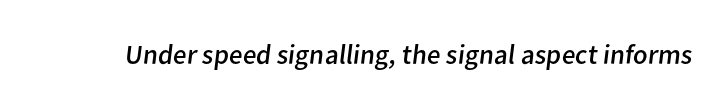
Descenders hang freely into open space. You could call the tracking neutral — neither tight nor loose. A typesetter would label this face a sans. Character widths vary here, with narrow letters taking less room than wide ones. Stems and bowls with no extra thickness — not bold.
